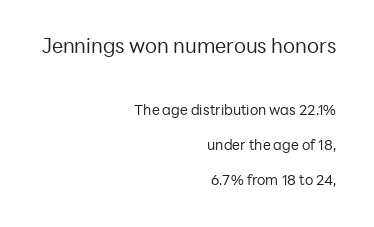
The image shows 20 px text type, upright; set right-aligned, loose line spacing (2.5x), normal letter spacing, not underlined; the first (top) block is 1.43x larger.
